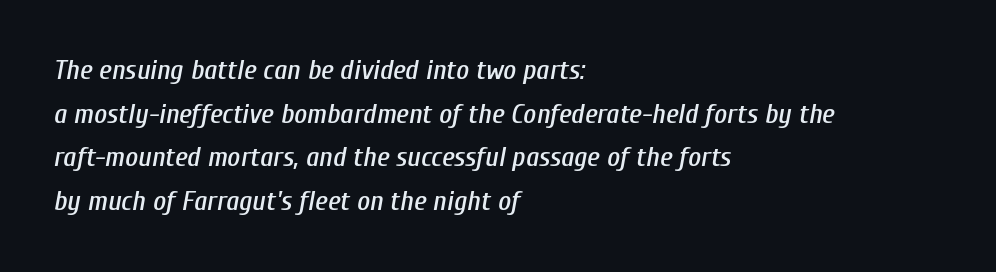
The image shows 28 px condensed type, italic (leaning right); set left-aligned, normal line spacing (1.56x), normal letter spacing, not underlined; low stroke contrast and a medium x-height.
